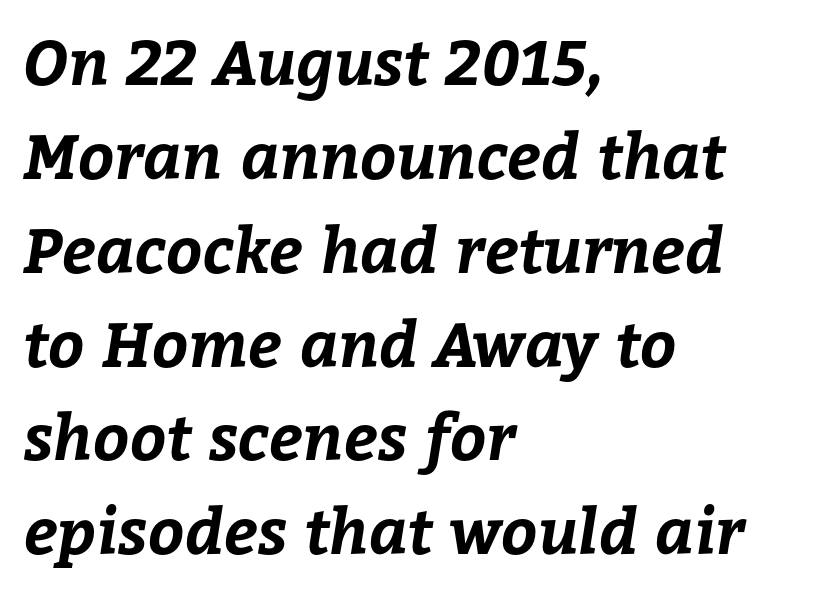
The image shows 63 px bold type; set left-aligned, normal line spacing (1.49x), normal letter spacing, not underlined; low stroke contrast and a medium x-height.
